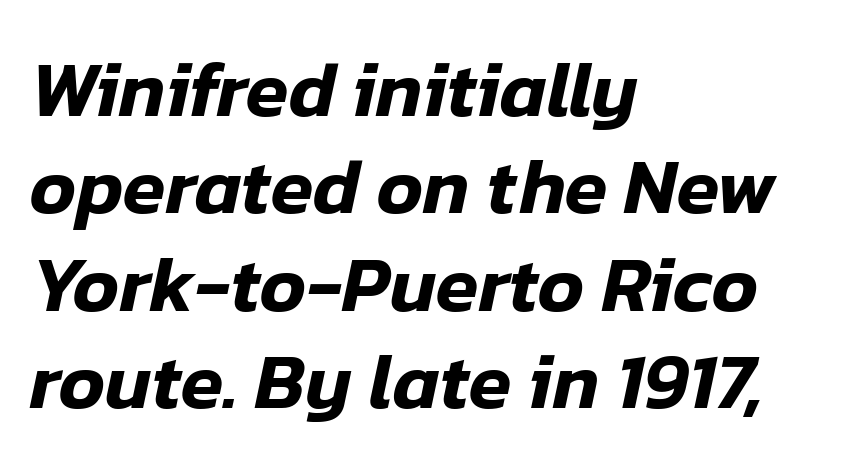
{"italic": "yes", "lean": "right", "slant_degrees": 12, "width": "normal", "stroke_contrast": "low", "x_height": "medium", "monospaced": "no", "underline": "no", "align": "left", "line_spacing": "normal", "line_spacing_ratio": 1.25, "letter_spacing": "normal", "letter_spacing_em": 0.0, "glyph_px": 78}
